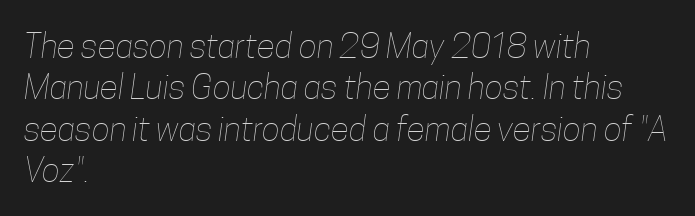
{"bold": "no", "weight": "thin", "width": "condensed", "stroke_contrast": "low", "x_height": "medium", "monospaced": "no", "underline": "no", "align": "left", "line_spacing_ratio": 1.22, "letter_spacing": "normal", "letter_spacing_em": 0.0, "glyph_px": 34}
